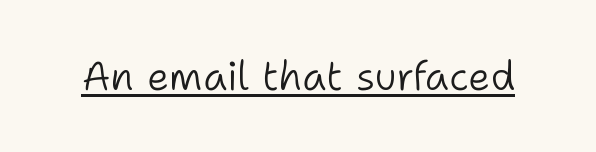
Caption: standard tracking, unaltered. Ordinary non-slanted type is in use. Spacing verdict: proportional, widths tailored to each character. On a weight scale, this lands at 450 or below. This sample carries an underscore along the baseline area. Nothing sits at the stroke ends, so this counts as sans-serif.
